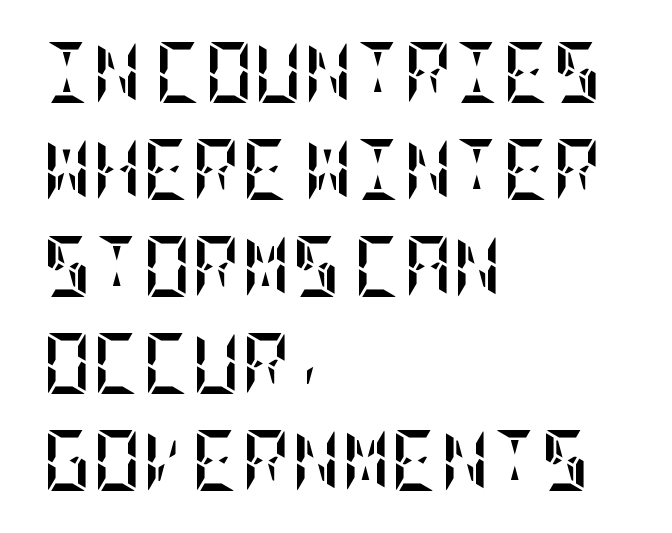
Q: Is the text bold? A: Yes.
Q: Is the text italic (slanted)? A: No, it is upright.
Q: Is the text underlined? A: No.
Q: How is the paragraph aligned? A: Left-aligned.
Q: Is the spacing between letters normal or unusually wide? A: Normal.
Q: Is the spacing between lines tight, normal or loose? A: Normal.
Q: Width (condensed, normal, or wide)? A: Condensed.
Q: Stroke contrast? A: Low.
Q: x-height? A: Large.
